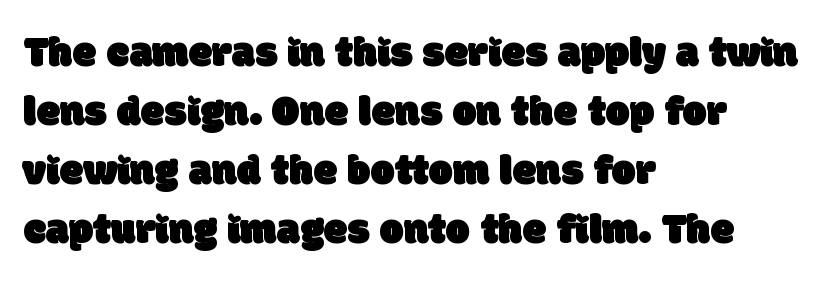
Check under the words: just untouched page. Evenly set lines give the paragraph a standard silhouette. The passage is arranged the way most books set body copy — flush left. No extra tracking has been applied to these lines. Check where the strokes stop: nothing finishes them off — pure sans.
